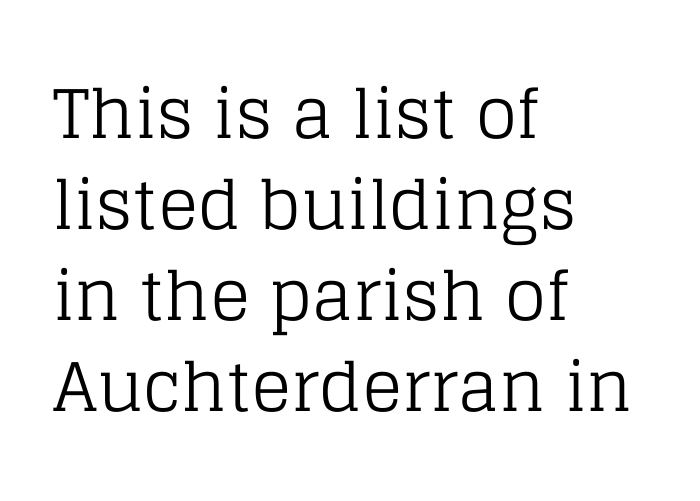
The image shows 67 px regular-weight serif type, upright; set left-aligned, normal line spacing (1.36x), normal letter spacing, not underlined; low stroke contrast and a large x-height.
